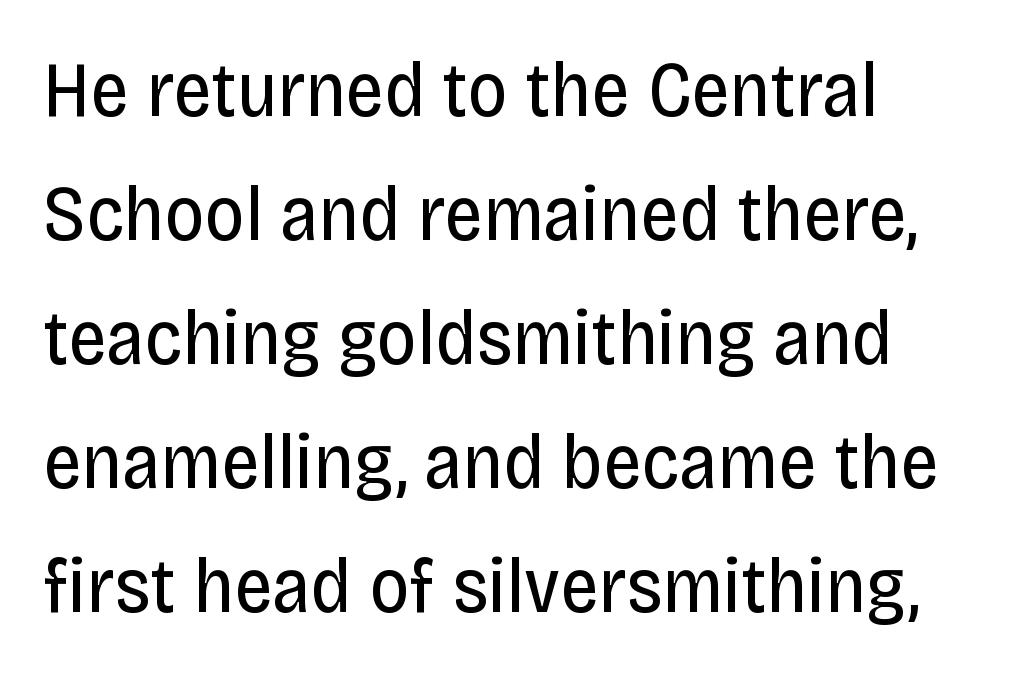
The image shows 78 px regular-weight, condensed sans-serif type, upright; set left-aligned, normal line spacing (1.59x), normal letter spacing, not underlined; low stroke contrast and a large x-height.
